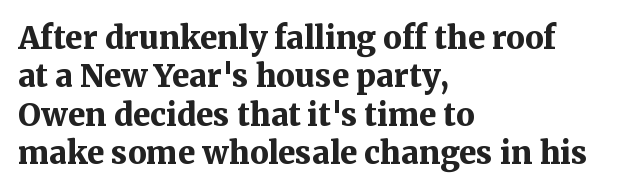
Q: Is the text bold? A: Yes.
Q: Is the text italic (slanted)? A: No, it is upright.
Q: Is the typeface a serif or a sans-serif typeface? A: Serif.
Q: Is the text underlined? A: No.
Q: How is the paragraph aligned? A: Left-aligned.
Q: Is the spacing between letters normal or unusually wide? A: Normal.
Q: Width (condensed, normal, or wide)? A: Normal.
Q: Stroke contrast? A: Medium.
Q: x-height? A: Medium.
Q: Monospaced? A: No.
